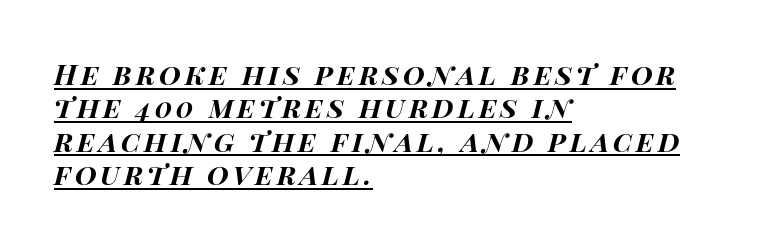
Students, this is bold: see how much ink each stroke carries. Emphasis-style slanted type is in use. Each letter keeps its own natural width here, so spacing adapts to shape. Every word sits above its own underline.
